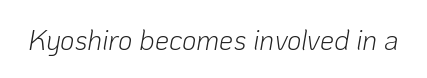
The image shows 28 px light type, italic (leaning right); set normal letter spacing, not underlined; low stroke contrast and a medium x-height.
